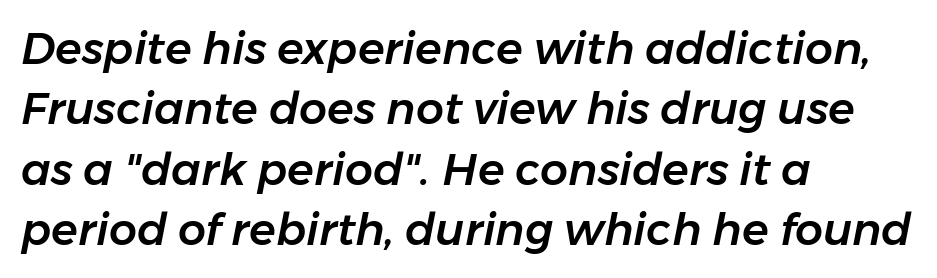
Q: Is the text italic (slanted)? A: Yes, it leans right by about 11 degrees.
Q: Is the text underlined? A: No.
Q: How is the paragraph aligned? A: Left-aligned.
Q: Is the spacing between letters normal or unusually wide? A: Normal.
Q: Is the spacing between lines tight, normal or loose? A: Normal.
Q: Width (condensed, normal, or wide)? A: Normal.
Q: Stroke contrast? A: Low.
Q: x-height? A: Medium.
Q: Monospaced? A: No.
